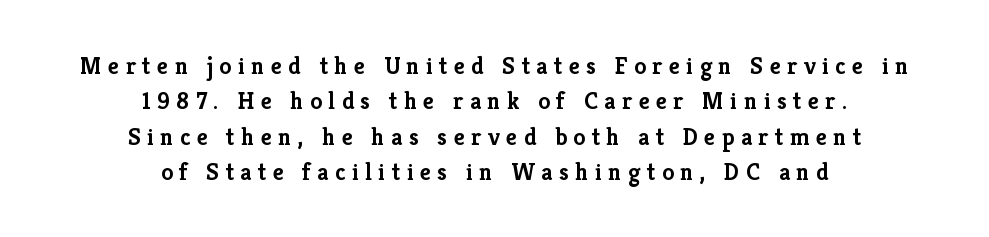
{"italic": "no", "bold": "yes", "underline": "no", "align": "center", "line_spacing": "normal", "line_spacing_ratio": 1.47, "letter_spacing": "wide", "letter_spacing_em": 0.27, "glyph_px": 24}
